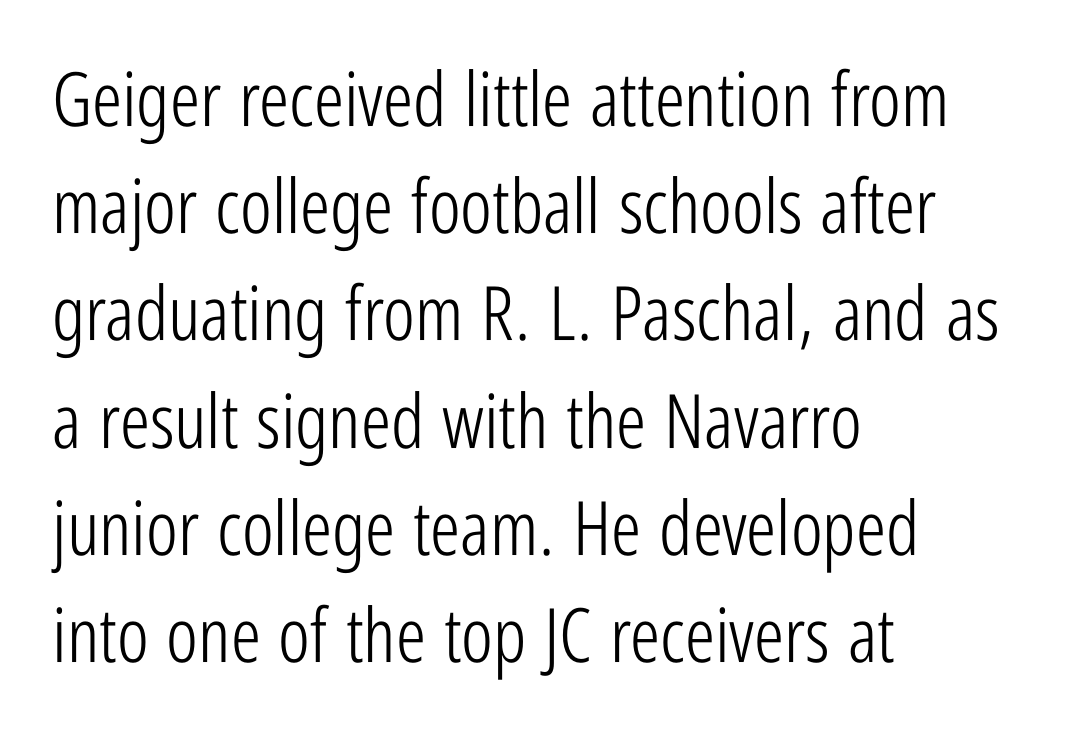
One-word summary of the alignment: left. This sample keeps an unexceptional amount of space between lines. Looks like regular typesetting: each glyph gets only the width it needs. The characters display no serif detailing; their extremities are plain. Rule under the text: the space is simply empty.
